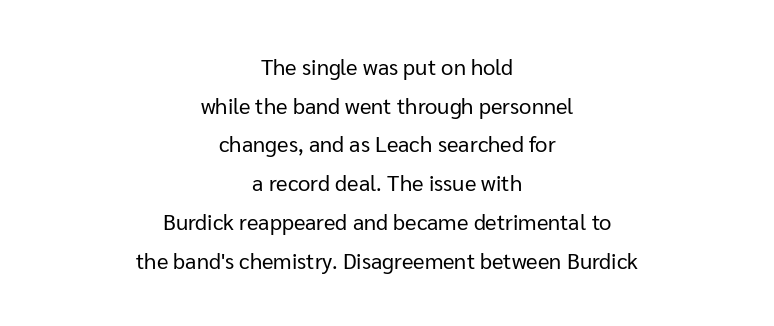
{"italic": "no", "bold": "no", "underline": "no", "align": "center", "line_spacing_ratio": 1.76, "letter_spacing": "normal", "letter_spacing_em": 0.0, "glyph_px": 22}
